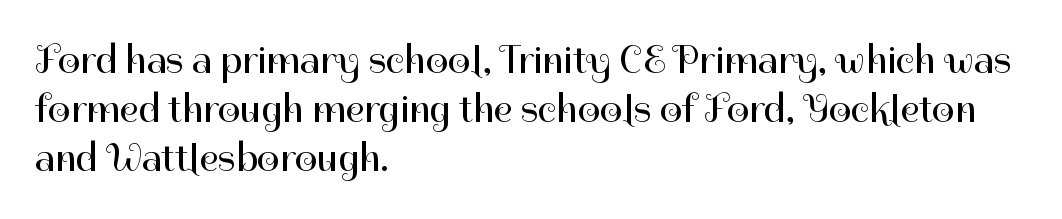
{"serif": "no", "italic": "no", "bold": "no", "weight": "regular", "width": "normal", "stroke_contrast": "high", "x_height": "medium", "monospaced": "no", "underline": "no", "align": "left", "line_spacing_ratio": 1.23, "letter_spacing": "normal", "letter_spacing_em": 0.0, "glyph_px": 40}
